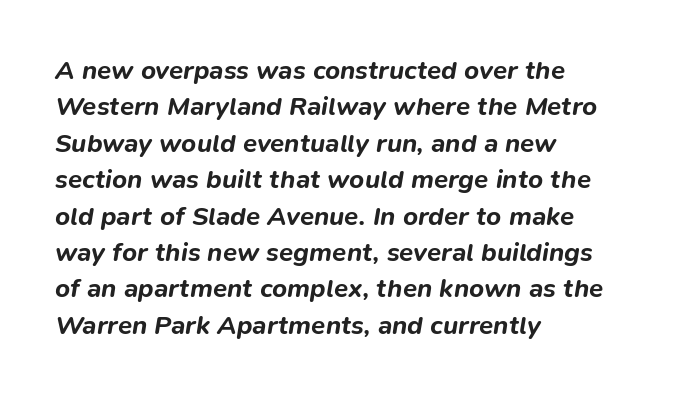
{"italic": "yes", "lean": "right", "slant_degrees": 9, "bold": "yes", "underline": "no", "align": "left", "line_spacing": "normal", "line_spacing_ratio": 1.4, "letter_spacing": "normal", "letter_spacing_em": 0.0, "glyph_px": 26}
